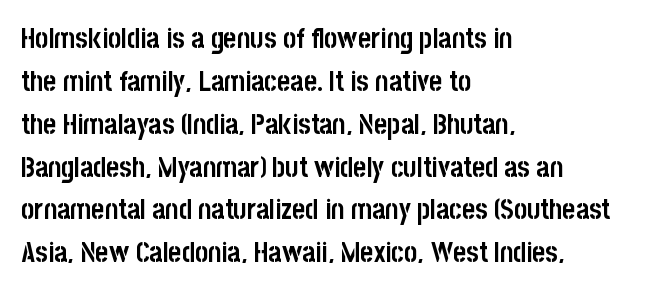
{"serif": "no", "italic": "no", "bold": "yes", "weight": "semibold", "width": "condensed", "stroke_contrast": "low", "x_height": "large", "monospaced": "no", "underline": "no", "align": "left", "line_spacing": "normal", "line_spacing_ratio": 1.53, "letter_spacing": "normal", "letter_spacing_em": 0.0, "glyph_px": 28}
